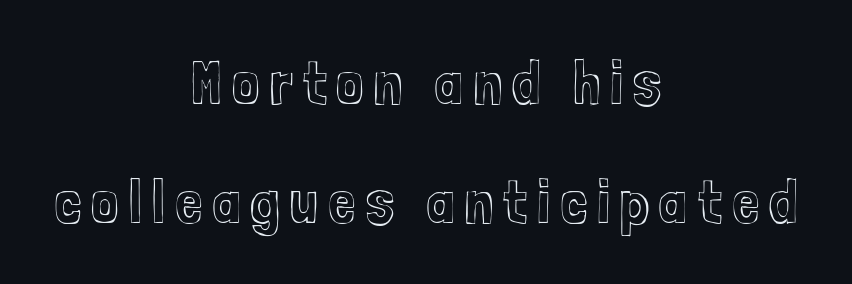
A centered setting, common on invitations and titles, is used for this passage. Do the characters align in a grid? No, the font is proportional. Words float on clear page, feet unadorned. These lines stand farther apart than default settings would place them. If you drew a line through each stem, it would be perfectly vertical.
